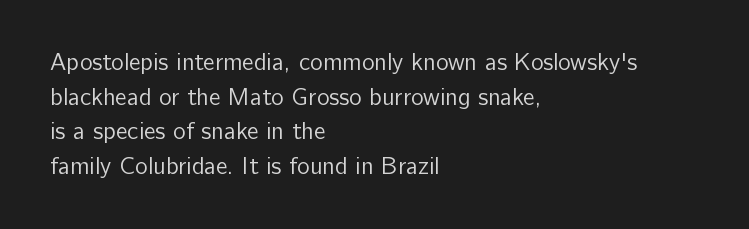
Q: Is the text bold? A: No.
Q: Is the text italic (slanted)? A: No, it is upright.
Q: Is the text underlined? A: No.
Q: How is the paragraph aligned? A: Left-aligned.
Q: Is the spacing between letters normal or unusually wide? A: Normal.
Q: Is the spacing between lines tight, normal or loose? A: Normal.
